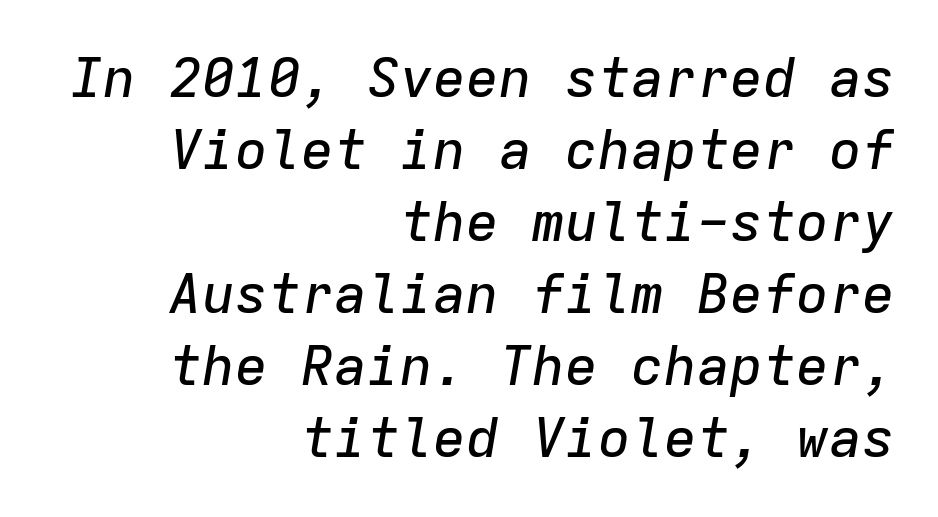
The image shows 55 px text type, italic (leaning right), monospaced; set right-aligned, normal line spacing (1.31x), normal letter spacing, not underlined; low stroke contrast and a medium x-height.
